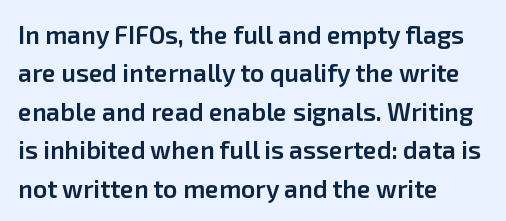
Has an underline been added? It has not. A typesetter would mark this as roman, not italic. The passage shown has conventional tracking throughout. The rows are spaced the way most documents space them. Each line starts at the same left margin while the right side varies. The font is running at a semibold setting, under full bold.
